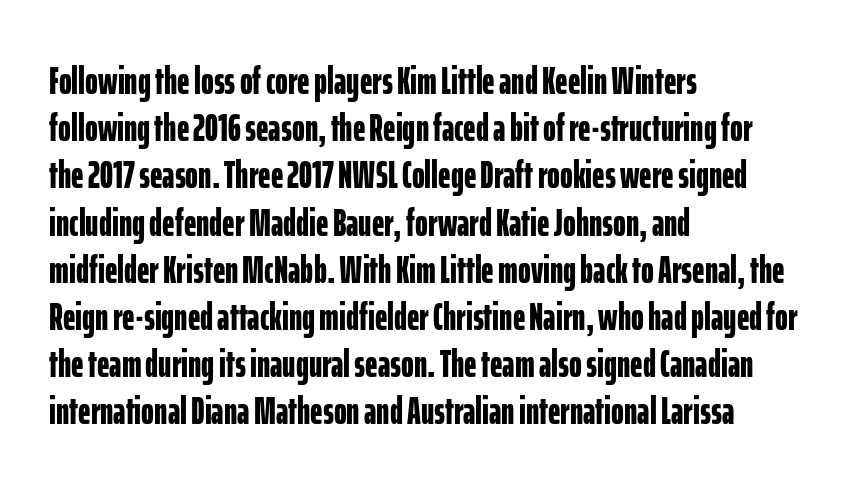
Q: Is the text bold? A: Yes.
Q: Is the text italic (slanted)? A: No, it is upright.
Q: Is the typeface a serif or a sans-serif typeface? A: Sans-serif.
Q: Is the text underlined? A: No.
Q: How is the paragraph aligned? A: Left-aligned.
Q: Is the spacing between letters normal or unusually wide? A: Normal.
Q: Width (condensed, normal, or wide)? A: Condensed.
Q: Stroke contrast? A: Low.
Q: x-height? A: Medium.
Q: Monospaced? A: No.
